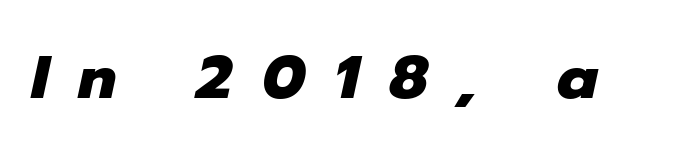
{"italic": "yes", "lean": "right", "slant_degrees": 12, "bold": "yes", "weight": "heavy", "width": "normal", "stroke_contrast": "low", "x_height": "medium", "monospaced": "no", "underline": "no", "letter_spacing": "wide", "letter_spacing_em": 0.49, "glyph_px": 61}
